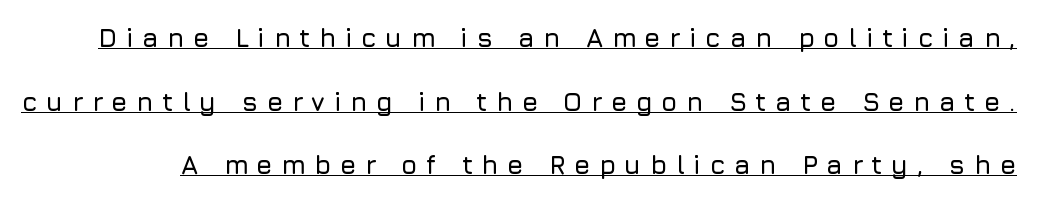
Each word looks stretched out because of the extra space between its letters. The rendering uses a large line-height, opening up the rows. Like a heading marked for emphasis, these lines bear an underscore. Ascenders rise straight up at ninety degrees.
